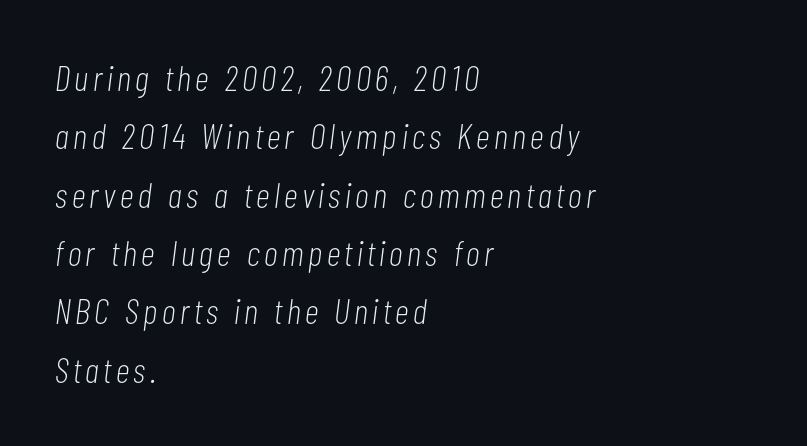
{"italic": "yes", "lean": "right", "slant_degrees": 7, "bold": "no", "weight": "light", "width": "condensed", "stroke_contrast": "low", "x_height": "medium", "monospaced": "no", "underline": "no", "align": "left", "line_spacing": "normal", "line_spacing_ratio": 1.62, "glyph_px": 36}
